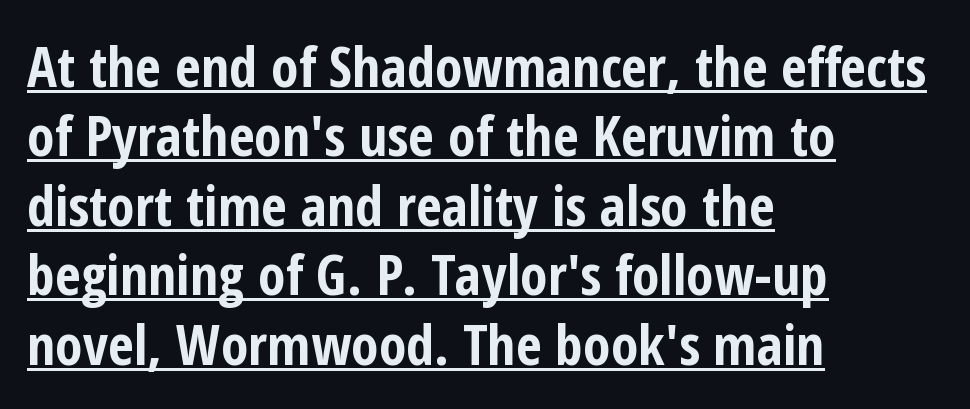
Q: Is the text bold? A: Yes.
Q: Is the text italic (slanted)? A: No, it is upright.
Q: Is the typeface a serif or a sans-serif typeface? A: Sans-serif.
Q: Is the text underlined? A: Yes.
Q: How is the paragraph aligned? A: Left-aligned.
Q: Is the spacing between letters normal or unusually wide? A: Normal.
Q: Width (condensed, normal, or wide)? A: Condensed.
Q: Stroke contrast? A: Low.
Q: x-height? A: Medium.
Q: Monospaced? A: No.
